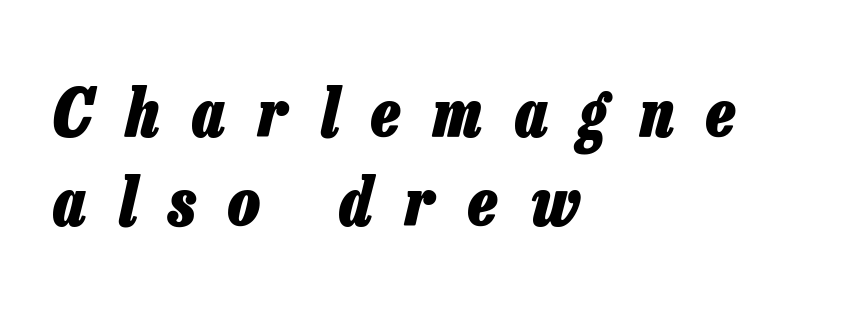
{"italic": "yes", "lean": "right", "slant_degrees": 13, "bold": "yes", "weight": "heavy", "width": "condensed", "stroke_contrast": "low", "x_height": "medium", "monospaced": "no", "underline": "no", "align": "left", "line_spacing": "normal", "line_spacing_ratio": 1.33, "letter_spacing": "wide", "letter_spacing_em": 0.49, "glyph_px": 67}
